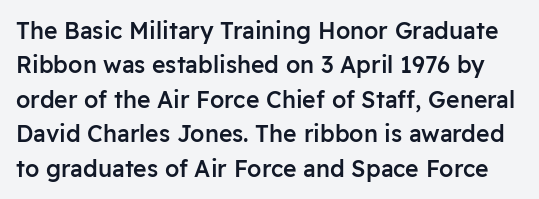
{"italic": "no", "bold": "semi", "underline": "no", "line_spacing": "normal", "line_spacing_ratio": 1.5, "letter_spacing": "normal", "letter_spacing_em": 0.0, "glyph_px": 23}
